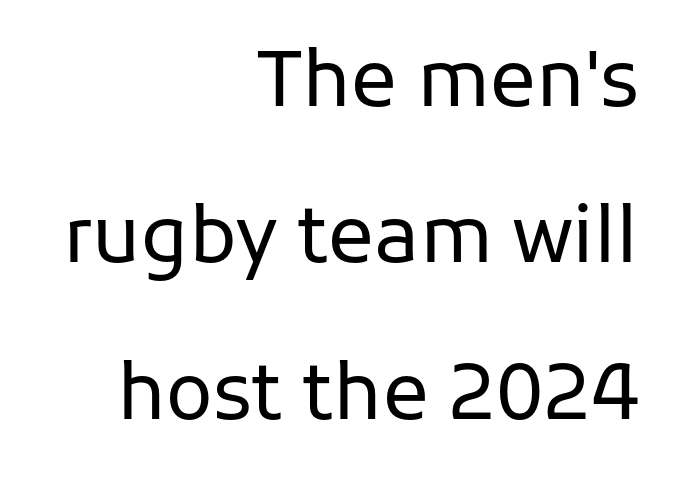
A sans-serif font was chosen for this passage. Line spacing here is loose. The face used here is proportionally spaced, like ordinary book or web type. Heft: none added — not bold. The line texture is even and compact thanks to regular tracking.
